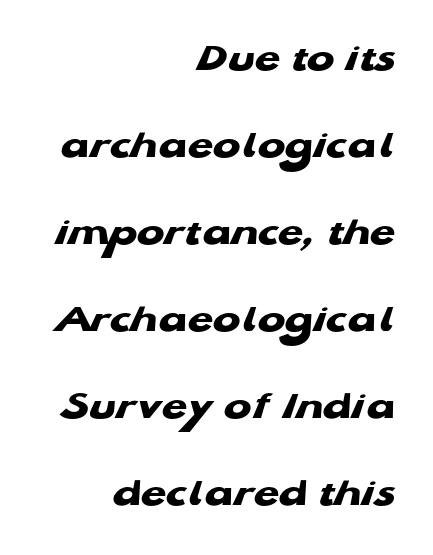
{"serif": "no", "bold": "yes", "weight": "heavy", "width": "wide", "stroke_contrast": "low", "x_height": "medium", "monospaced": "no", "underline": "no", "align": "right", "line_spacing": "loose", "line_spacing_ratio": 2.12, "letter_spacing": "normal", "letter_spacing_em": 0.0, "glyph_px": 41}
